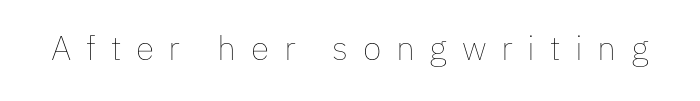
Varying glyph widths throughout — classic text-font behaviour. Plain, unruled lines of type. Short note: letters widely spaced. Posture: vertical. Stroke thickness stays within the range of a standard reading face or lighter.
